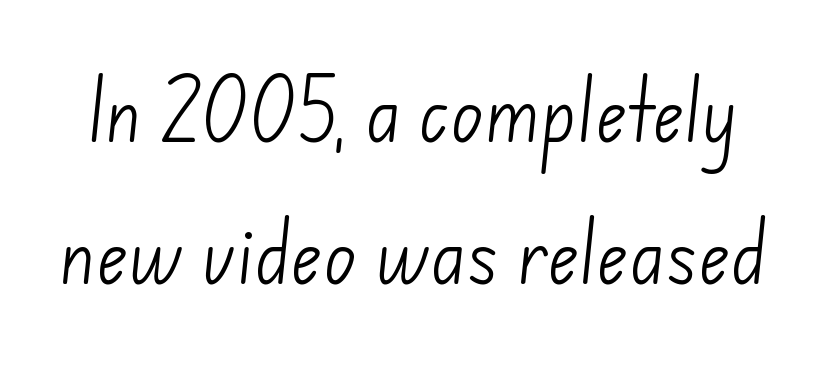
The image shows 68 px light sans-serif type; set loose line spacing (2.09x), normal letter spacing, not underlined; low stroke contrast and a small x-height.
